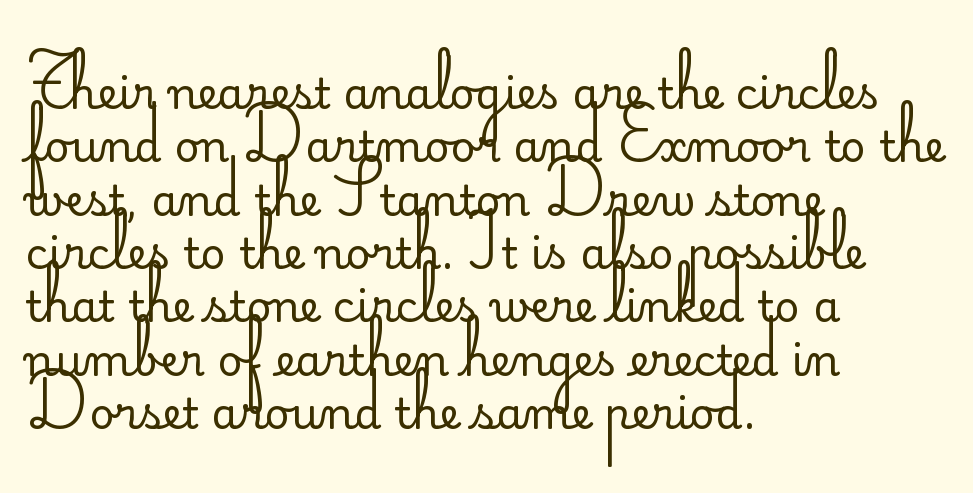
The image shows 43 px regular-weight sans-serif type, upright; set left-aligned, line spacing 1.24x, normal letter spacing, not underlined; low stroke contrast and a small x-height.
